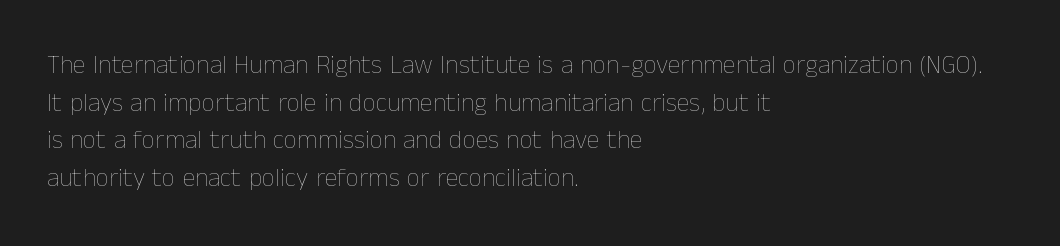
{"italic": "no", "bold": "no", "underline": "no", "align": "left", "line_spacing": "normal", "line_spacing_ratio": 1.45, "letter_spacing": "normal", "letter_spacing_em": 0.0, "glyph_px": 26}
